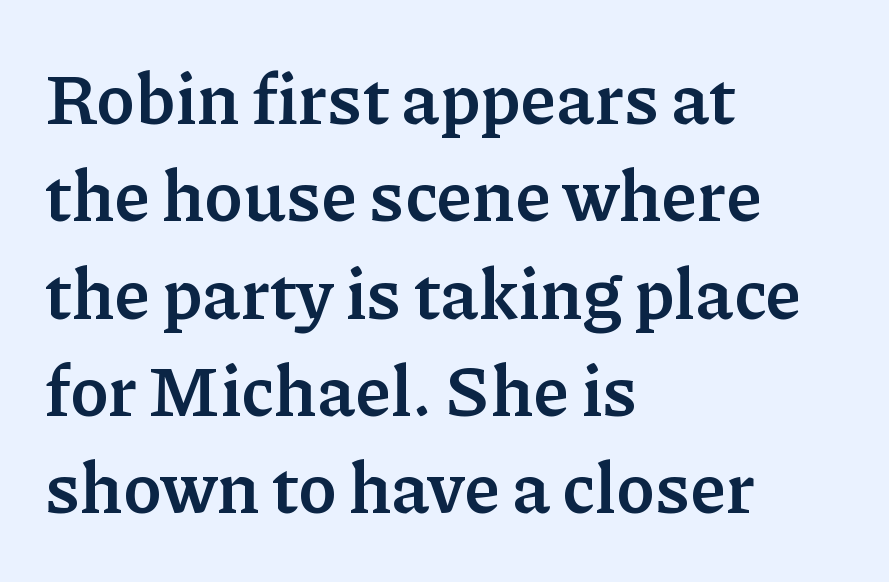
The image shows 71 px semibold serif type, upright; set left-aligned, normal line spacing (1.37x), normal letter spacing, not underlined; low stroke contrast and a medium x-height.
